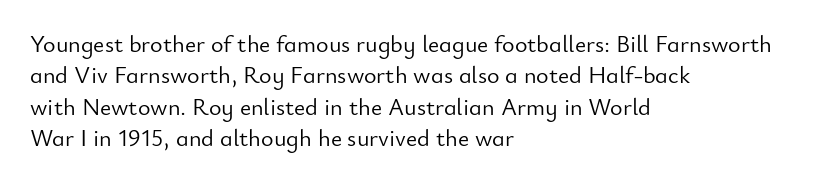
The image shows 24 px text type, upright; set left-aligned, normal line spacing (1.31x), normal letter spacing, not underlined.
